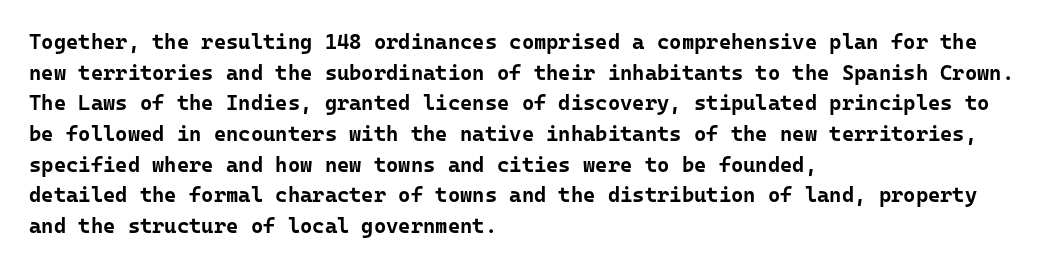
The image shows 21 px bold type, upright; set left-aligned, normal line spacing (1.46x), normal letter spacing, not underlined.
